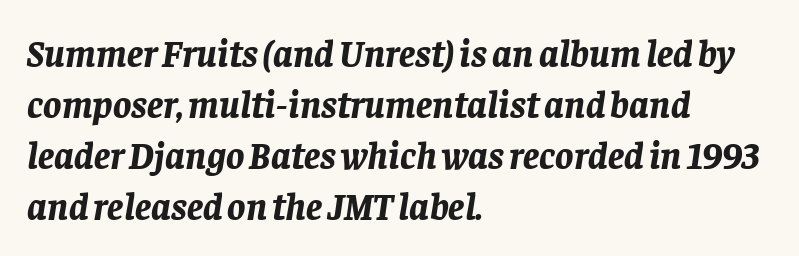
{"italic": "yes", "lean": "right", "slant_degrees": 8, "bold": "yes", "weight": "bold", "width": "normal", "stroke_contrast": "low", "x_height": "large", "monospaced": "no", "underline": "no", "align": "left", "line_spacing": "normal", "line_spacing_ratio": 1.34, "letter_spacing": "normal", "letter_spacing_em": 0.0, "glyph_px": 38}
